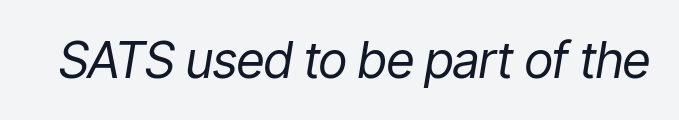
The image shows 50 px regular-weight, condensed type, italic (leaning right); set normal letter spacing, not underlined; low stroke contrast and a medium x-height.
